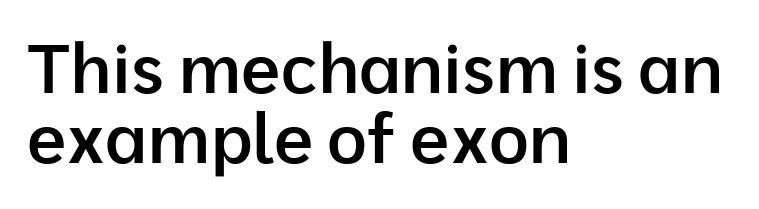
The letterforms sit shoulder to shoulder at normal distance. In terms of leading, this rendering errs on the cramped side. Typographically, this falls in the sans-serif category. The rag falls on the right side of this text block. Is this a fixed-width face? No — the glyphs have proportional, varying widths. If you drew a line through each stem, it would be perfectly vertical.
